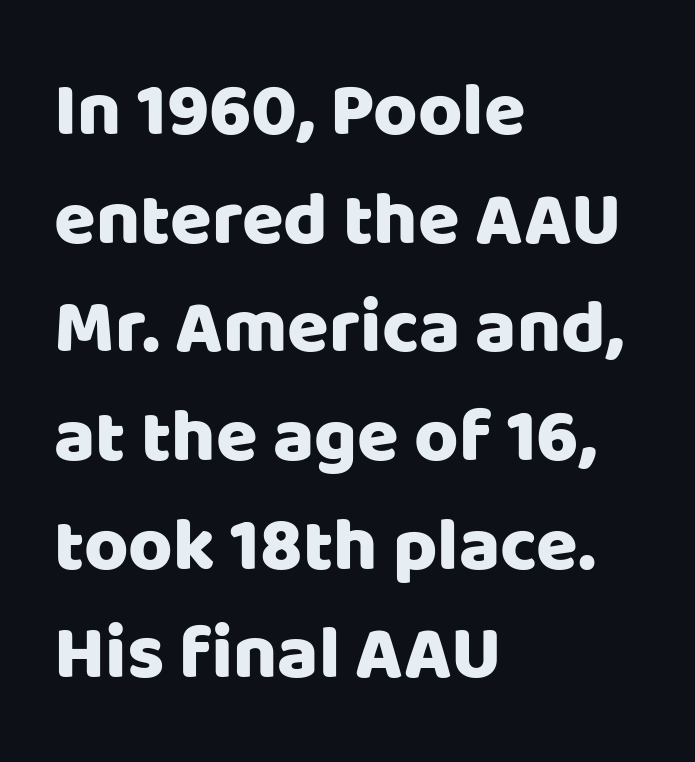
{"serif": "no", "italic": "no", "width": "normal", "stroke_contrast": "low", "x_height": "large", "monospaced": "no", "underline": "no", "align": "left", "line_spacing": "normal", "line_spacing_ratio": 1.43, "letter_spacing": "normal", "letter_spacing_em": 0.0, "glyph_px": 76}
